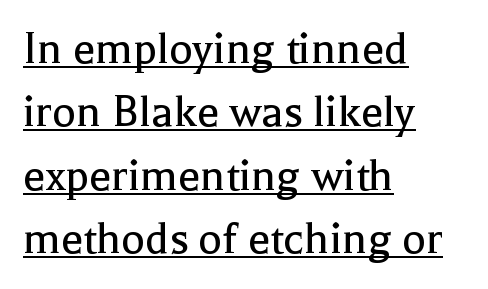
Somebody hit Ctrl+U on this one — the words are underlined. The strokes carry an ordinary text weight at most. Each word holds together tightly as a unit, with standard inter-letter gaps. Style check: upright. Normally led — the rows are evenly, conventionally spaced.
